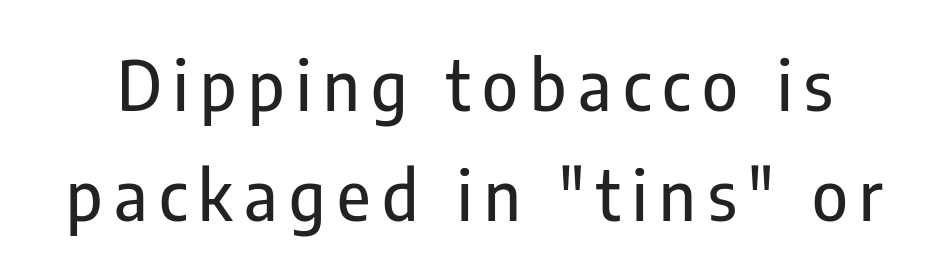
Regarding serifs, this sample does without them. Designer's note — italics off, roman on. Spacing verdict: proportional, widths tailored to each character. Unmarked baselines from the first word to the last. Notice how descenders clear the ascenders below comfortably — that's standard leading.
